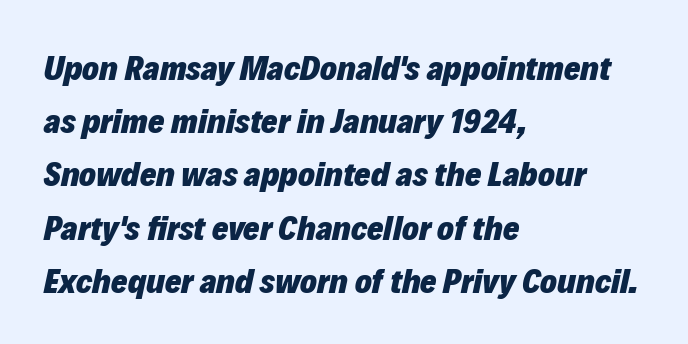
Q: Is the text bold? A: Yes.
Q: Is the text italic (slanted)? A: Yes, it leans right by about 12 degrees.
Q: Is the text underlined? A: No.
Q: How is the paragraph aligned? A: Left-aligned.
Q: Is the spacing between letters normal or unusually wide? A: Normal.
Q: Is the spacing between lines tight, normal or loose? A: Normal.
Q: Width (condensed, normal, or wide)? A: Normal.
Q: Stroke contrast? A: Low.
Q: x-height? A: Medium.
Q: Monospaced? A: No.
